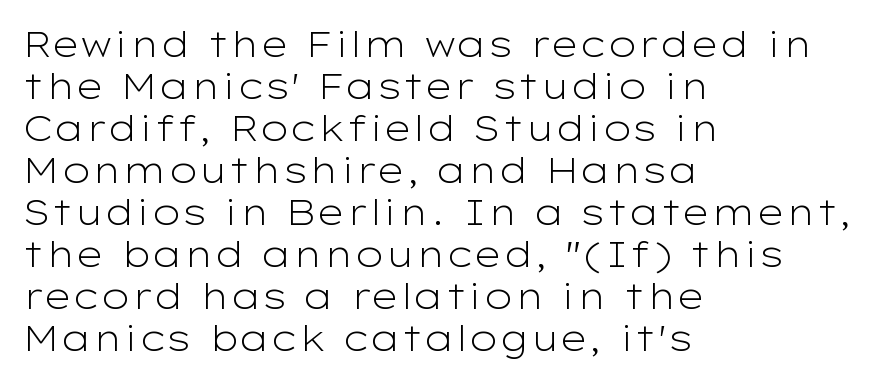
You could not count columns in this text — the font is proportionally spaced. Lines of text with bare space underneath. Tall strokes in this sample are plumb rather than angled. A classic flush-left, rag-right setting is used for this passage.
